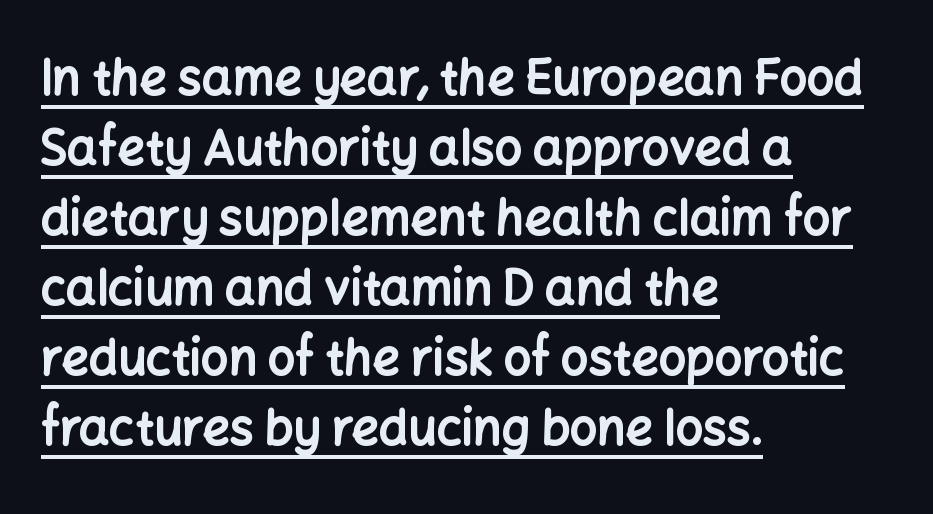
Q: Is the text bold? A: Yes.
Q: Is the text italic (slanted)? A: No, it is upright.
Q: Is the typeface a serif or a sans-serif typeface? A: Sans-serif.
Q: Is the text underlined? A: Yes.
Q: How is the paragraph aligned? A: Left-aligned.
Q: Is the spacing between letters normal or unusually wide? A: Normal.
Q: Is the spacing between lines tight, normal or loose? A: Normal.
Q: Width (condensed, normal, or wide)? A: Normal.
Q: Stroke contrast? A: Low.
Q: x-height? A: Medium.
Q: Monospaced? A: No.
